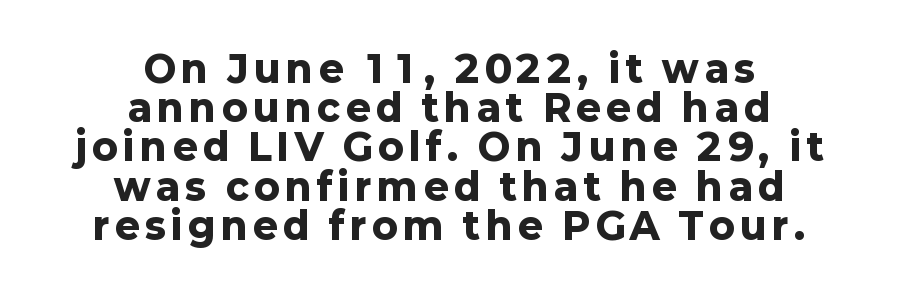
Think of a printed novel: that variable character pitch is what you see here. Serif or sans? Sans — the stroke terminals are bare. Where is the straight margin? There isn't one; the lines are centered. In terms of posture, this sample is upright.
